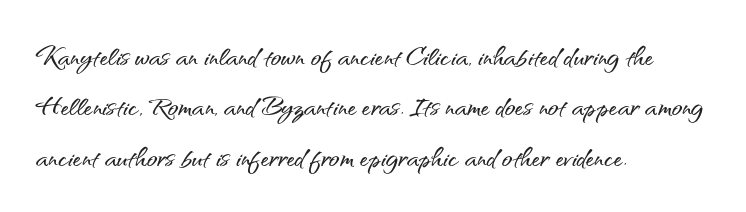
{"serif": "no", "width": "normal", "stroke_contrast": "medium", "x_height": "small", "monospaced": "no", "underline": "no", "align": "left", "line_spacing": "normal", "line_spacing_ratio": 1.44, "letter_spacing": "normal", "letter_spacing_em": 0.0, "glyph_px": 35}
